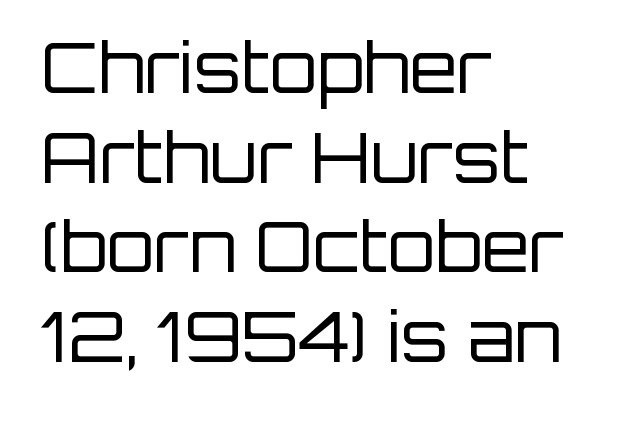
The image shows 69 px regular-weight sans-serif type, upright; set left-aligned, normal line spacing (1.3x), normal letter spacing, not underlined; low stroke contrast and a large x-height.
